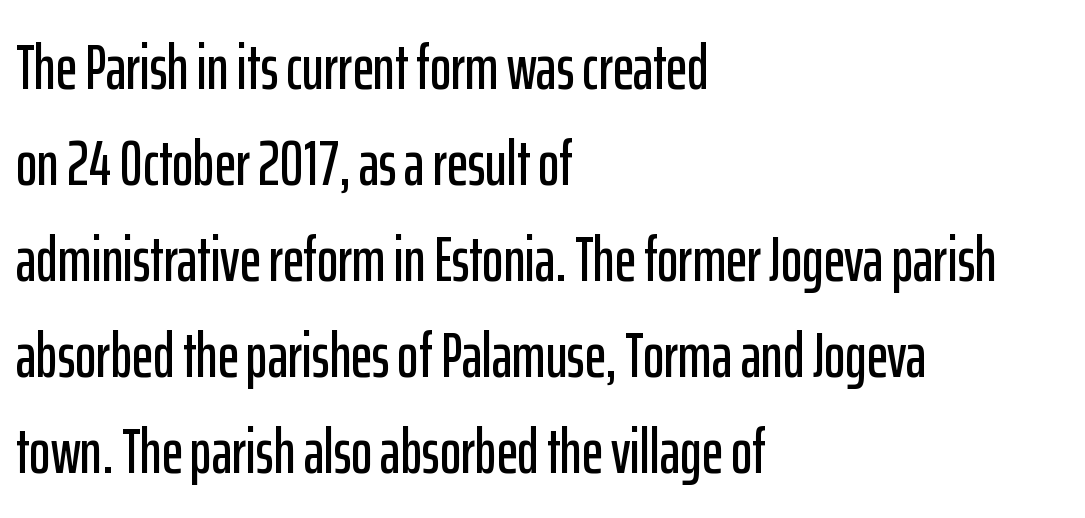
{"serif": "no", "italic": "no", "width": "condensed", "stroke_contrast": "low", "x_height": "medium", "monospaced": "no", "underline": "no", "align": "left", "line_spacing": "normal", "line_spacing_ratio": 1.5, "letter_spacing": "normal", "letter_spacing_em": 0.0, "glyph_px": 64}
